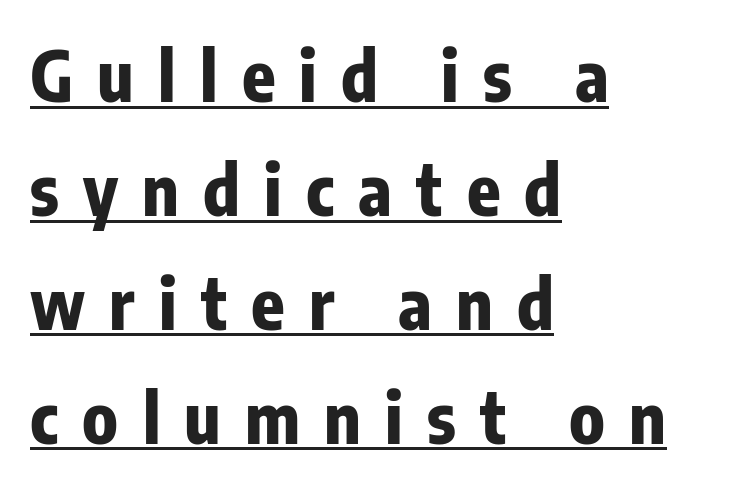
Regular leading. Somebody hit Ctrl+U on this one — the words are underlined. Emphasis by weight is at full strength: bold. These lines were composed using upright roman letters. Students, note that the glyphs here are deliberately spaced far apart.
